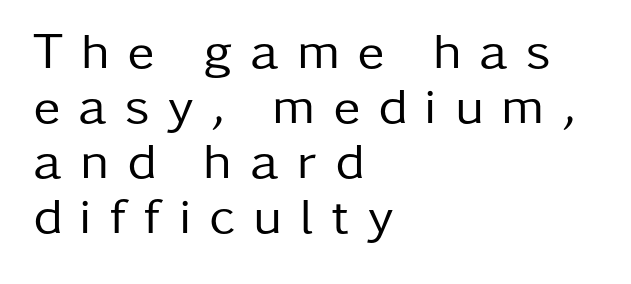
{"serif": "no", "italic": "no", "bold": "no", "weight": "regular", "width": "normal", "stroke_contrast": "low", "x_height": "medium", "monospaced": "no", "underline": "no", "align": "left", "line_spacing": "tight", "line_spacing_ratio": 1.08, "letter_spacing": "wide", "letter_spacing_em": 0.35, "glyph_px": 51}
